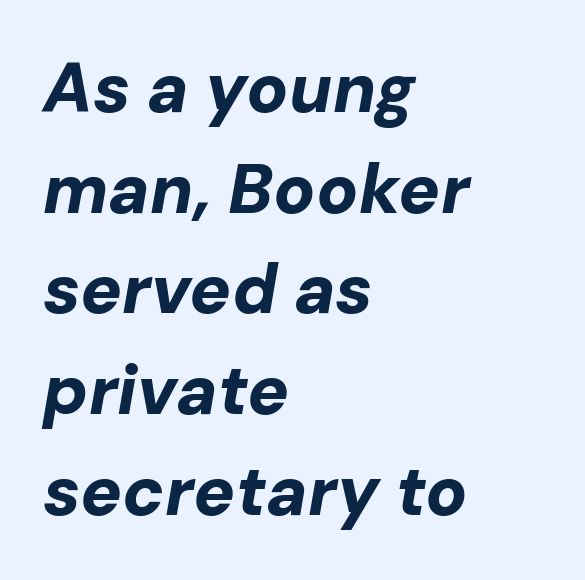
Q: Is the text bold? A: Yes.
Q: Is the text italic (slanted)? A: Yes, it leans right by about 10 degrees.
Q: Is the text underlined? A: No.
Q: How is the paragraph aligned? A: Left-aligned.
Q: Is the spacing between letters normal or unusually wide? A: Normal.
Q: Is the spacing between lines tight, normal or loose? A: Normal.
Q: Width (condensed, normal, or wide)? A: Normal.
Q: Stroke contrast? A: Low.
Q: x-height? A: Medium.
Q: Monospaced? A: No.
